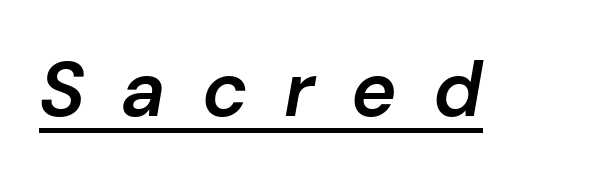
The image shows 77 px semibold type, italic (leaning right); set unusually wide letter spacing (+0.47 em), underlined; low stroke contrast and a medium x-height.
